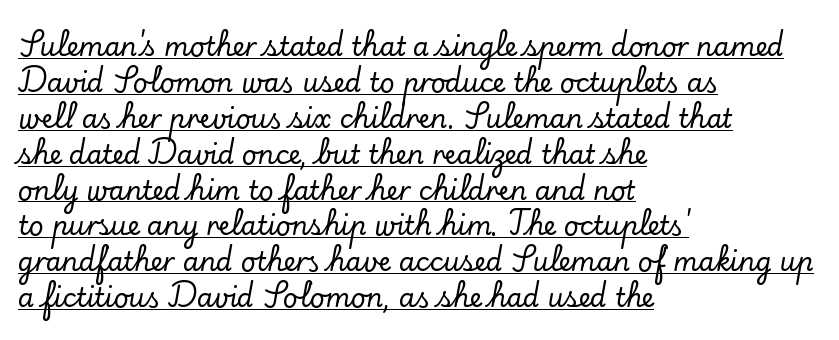
The sample's only ornament is a line tracing under the words. This sample is left-justified, so line endings fall wherever the words run out. Leading matches the norm, producing a regular column. These lines keep a tight, regular rhythm from letter to letter.
